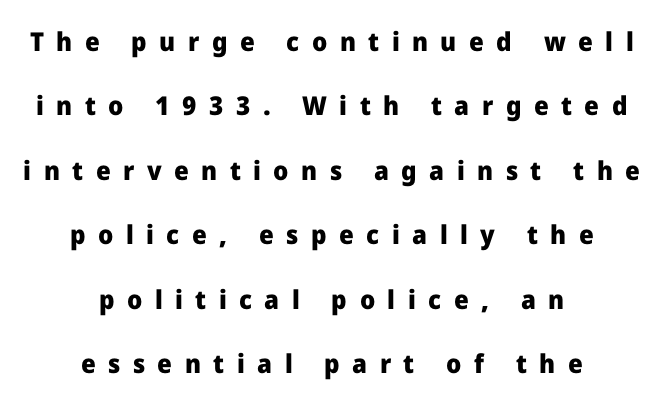
The image shows 26 px bold type, upright; set centered, loose line spacing (2.48x), unusually wide letter spacing (+0.48 em), not underlined.
